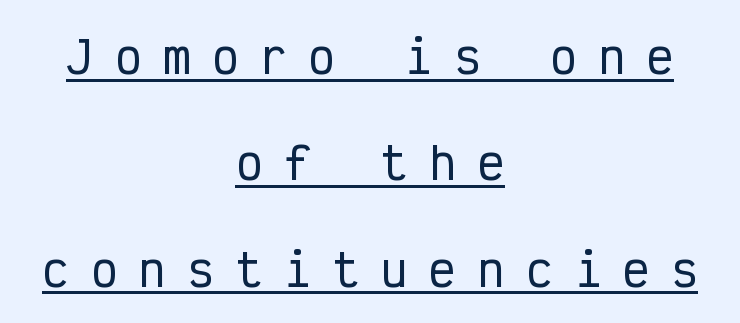
{"serif": "no", "italic": "no", "width": "condensed", "stroke_contrast": "low", "x_height": "medium", "monospaced": "yes", "underline": "yes", "align": "center", "line_spacing": "loose", "line_spacing_ratio": 2.42, "letter_spacing": "wide", "letter_spacing_em": 0.5, "glyph_px": 44}
